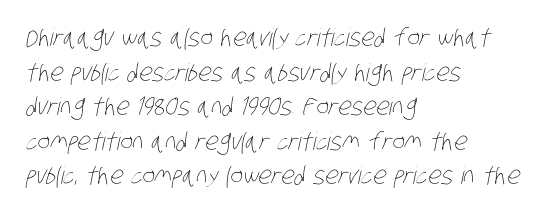
The image shows 24 px text type; set left-aligned, normal line spacing (1.44x), normal letter spacing, not underlined.
